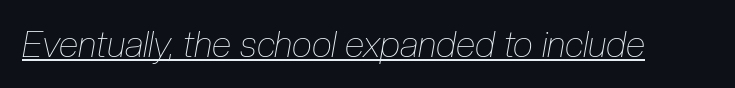
{"italic": "yes", "lean": "right", "slant_degrees": 10, "bold": "no", "weight": "thin", "width": "condensed", "stroke_contrast": "low", "x_height": "medium", "monospaced": "no", "underline": "yes", "letter_spacing": "normal", "letter_spacing_em": 0.0, "glyph_px": 36}
